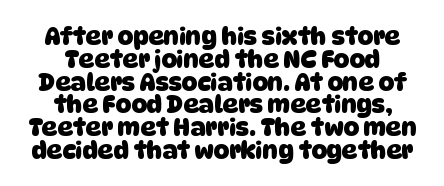
Q: Is the text bold? A: Yes.
Q: Is the text underlined? A: No.
Q: How is the paragraph aligned? A: Centered.
Q: Is the spacing between letters normal or unusually wide? A: Normal.
Q: Is the spacing between lines tight, normal or loose? A: Tight.
